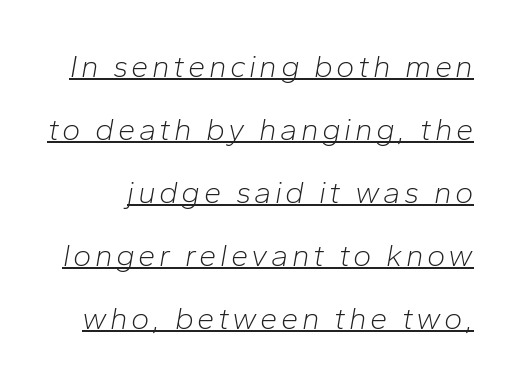
The image shows 31 px light type, italic (leaning right); set loose line spacing (2.03x), underlined; low stroke contrast and a medium x-height.
